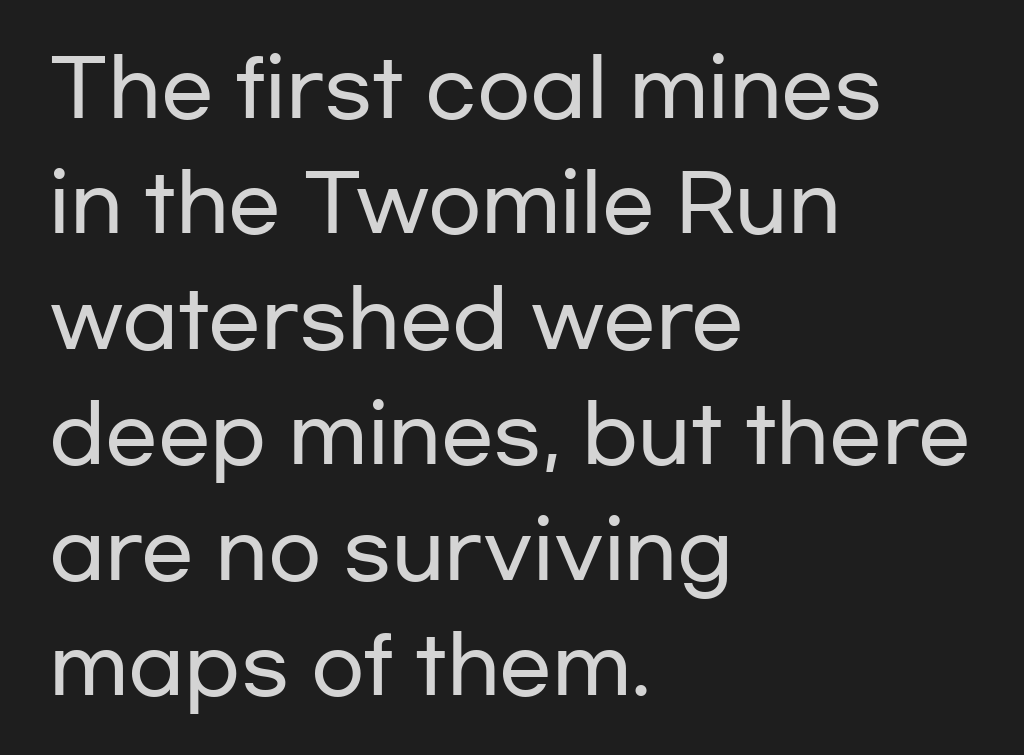
Spacing between characters is what you'd get straight out of the box. The passage shown is typed in a proportional face where columns would drift. In CSS terms this would be text-align: left. A clean baseline with only descenders dipping below it. Letterform terminals end flat and unadorned throughout the passage.
